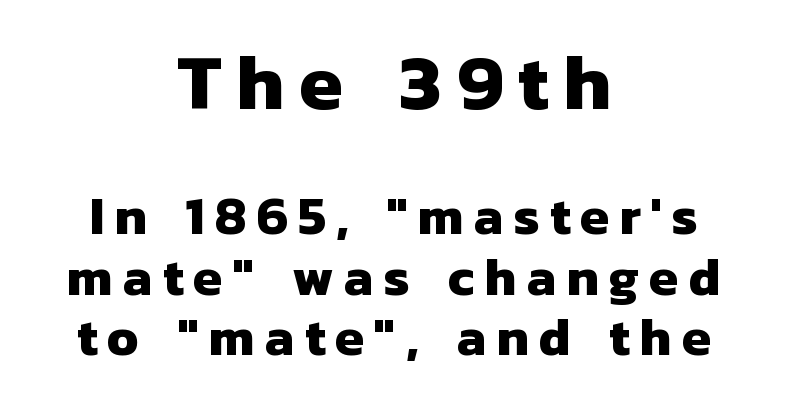
{"serif": "no", "bold": "yes", "weight": "heavy", "width": "normal", "stroke_contrast": "low", "x_height": "medium", "monospaced": "no", "underline": "no", "align": "center", "line_spacing": "tight", "line_spacing_ratio": 1.14, "larger_block": "first", "size_ratio": 1.49, "glyph_px": 79}
